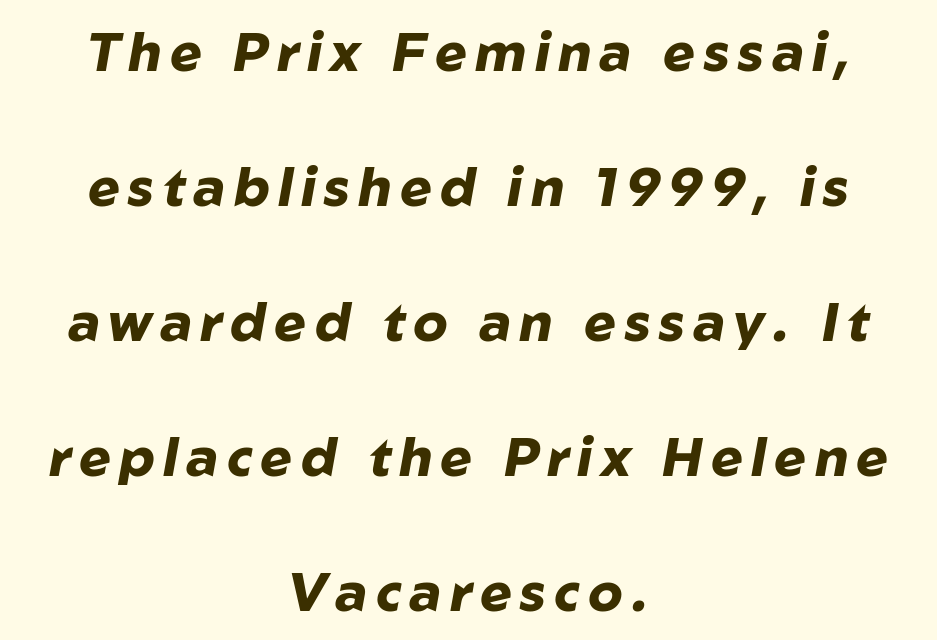
{"italic": "yes", "lean": "right", "slant_degrees": 10, "bold": "yes", "weight": "heavy", "width": "normal", "stroke_contrast": "low", "x_height": "medium", "monospaced": "no", "underline": "no", "align": "center", "line_spacing": "loose", "line_spacing_ratio": 2.5, "glyph_px": 54}
